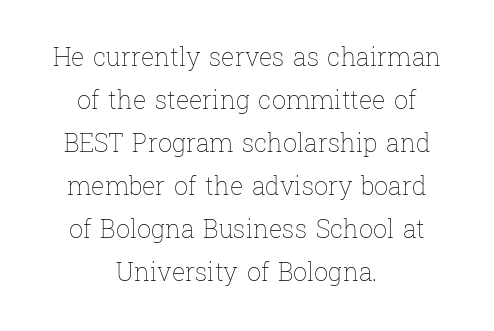
Q: Is the text bold? A: No.
Q: Is the text italic (slanted)? A: No, it is upright.
Q: Is the text underlined? A: No.
Q: How is the paragraph aligned? A: Centered.
Q: Is the spacing between letters normal or unusually wide? A: Normal.
